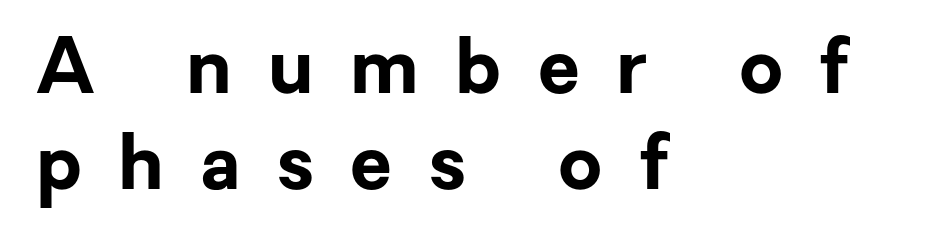
Q: Is the text bold? A: Yes.
Q: Is the text italic (slanted)? A: No, it is upright.
Q: Is the typeface a serif or a sans-serif typeface? A: Sans-serif.
Q: Is the text underlined? A: No.
Q: How is the paragraph aligned? A: Left-aligned.
Q: Is the spacing between letters normal or unusually wide? A: Unusually wide.
Q: Is the spacing between lines tight, normal or loose? A: Normal.
Q: Width (condensed, normal, or wide)? A: Normal.
Q: Stroke contrast? A: Low.
Q: x-height? A: Medium.
Q: Monospaced? A: No.
